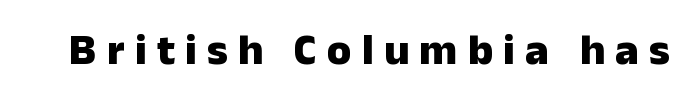
The letters stand straight up with perfectly vertical stems. What stands out about the letter spacing? Its width — letters are far apart. A full-strength bold gives these letters their thick strokes. This sample has the flowing, uneven cadence of proportional lettering. Check where the strokes stop: nothing finishes them off — pure sans.
